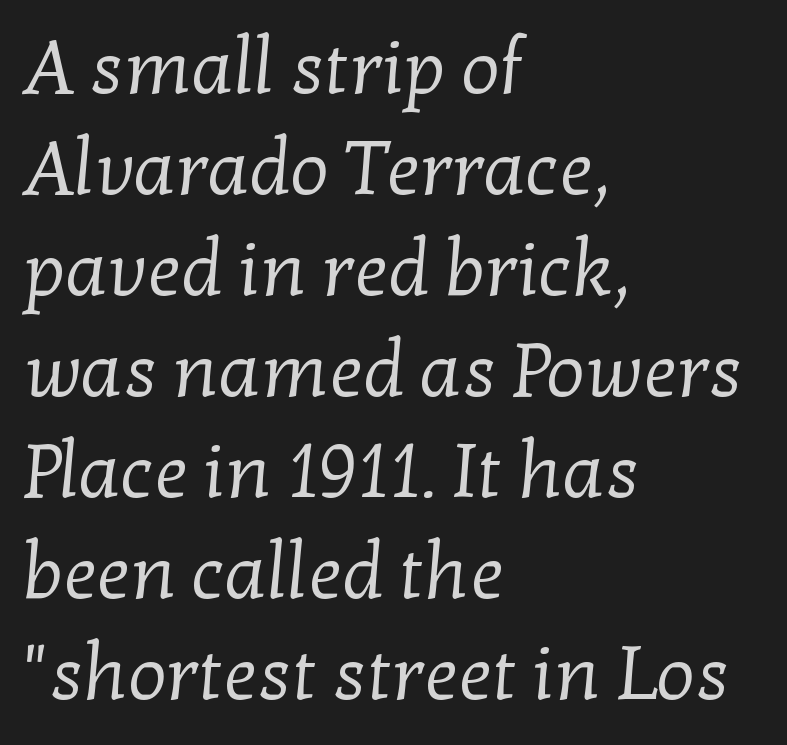
Q: Is the text bold? A: No.
Q: Is the typeface a serif or a sans-serif typeface? A: Serif.
Q: Is the text underlined? A: No.
Q: How is the paragraph aligned? A: Left-aligned.
Q: Is the spacing between letters normal or unusually wide? A: Normal.
Q: Is the spacing between lines tight, normal or loose? A: Normal.
Q: Width (condensed, normal, or wide)? A: Normal.
Q: Stroke contrast? A: Low.
Q: x-height? A: Medium.
Q: Monospaced? A: No.
